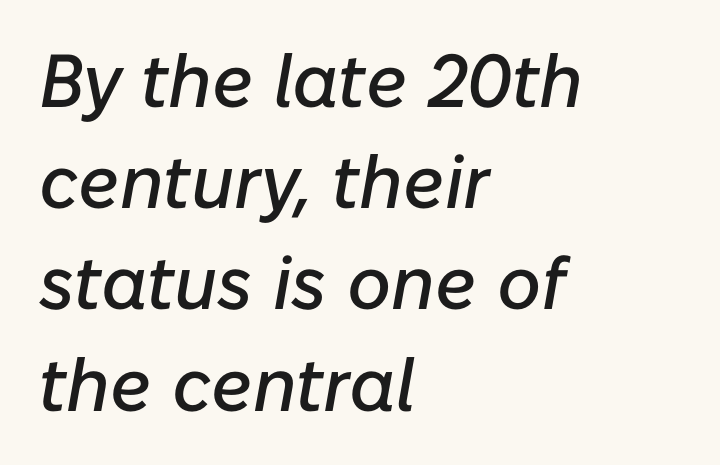
The paragraph shown leans on its left margin. Is the type slanted? Yes — the strokes lean at a clear angle. The face used here is proportionally spaced, like ordinary book or web type. Reading down the column, the eye jumps a familiar distance to each next line.
